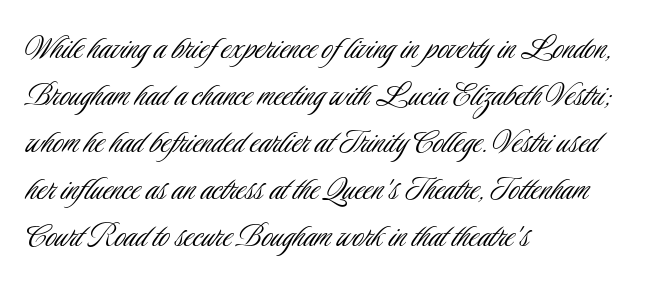
The image shows 37 px light, condensed sans-serif type; set left-aligned, normal line spacing (1.27x), normal letter spacing, not underlined; low stroke contrast and a small x-height.
